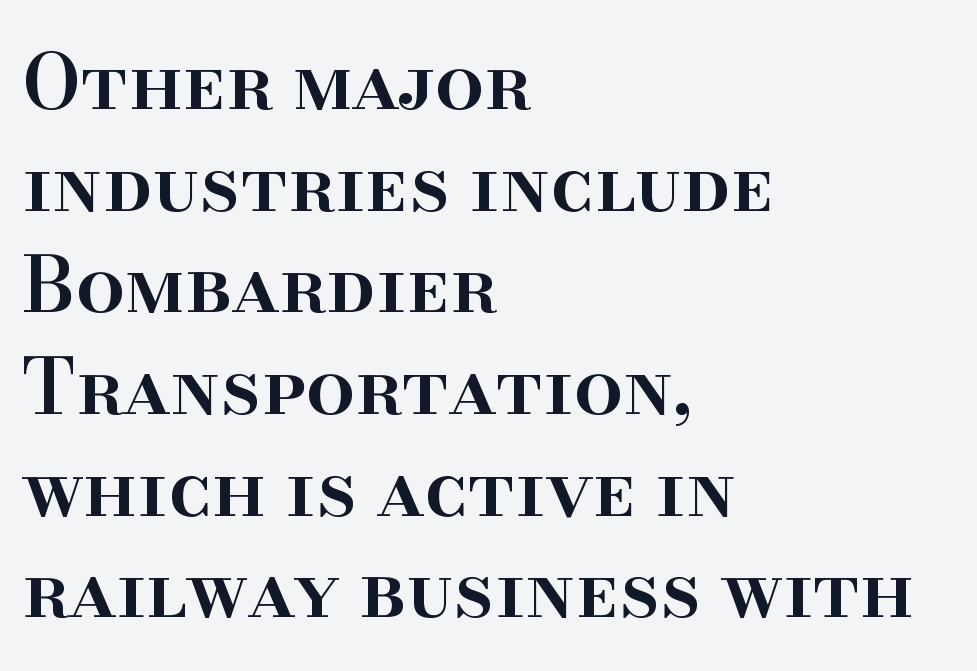
{"serif": "yes", "italic": "no", "bold": "semi", "weight": "semibold", "width": "normal", "stroke_contrast": "high", "x_height": "small", "monospaced": "no", "underline": "no", "align": "left", "line_spacing": "normal", "line_spacing_ratio": 1.32, "letter_spacing": "normal", "letter_spacing_em": 0.0, "glyph_px": 77}
